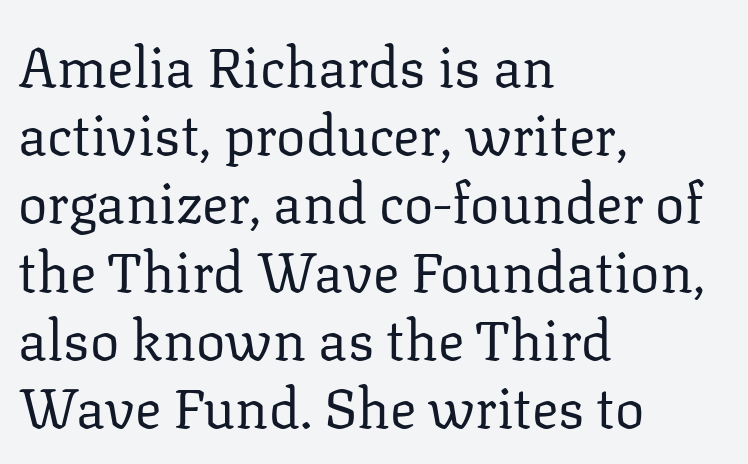
The cut favours lightness, reaching ordinary text weight at its darkest. This is roman type, the default non-slanted kind. Nothing unusual about the tracking: characters are spaced as the font intends. Clear beneath every line of the passage. This sample has the flowing, uneven cadence of proportional lettering. Does the copy run flush right? No — it runs flush left.
